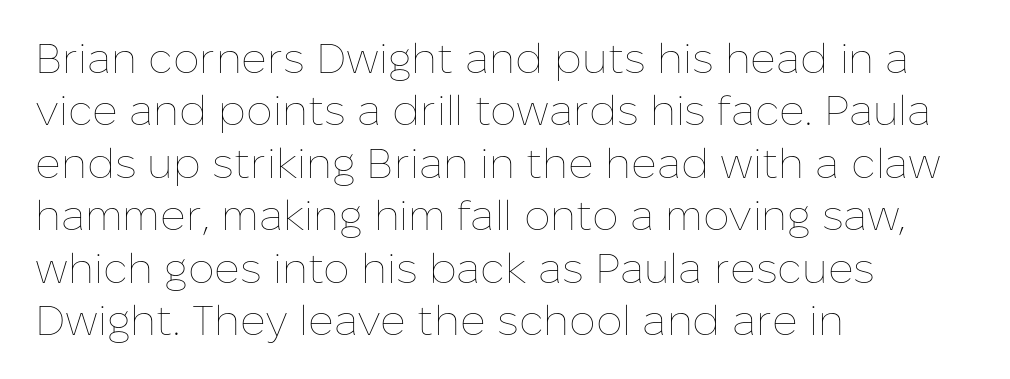
Q: Is the text bold? A: No.
Q: Is the text italic (slanted)? A: No, it is upright.
Q: Is the text underlined? A: No.
Q: How is the paragraph aligned? A: Left-aligned.
Q: Is the spacing between letters normal or unusually wide? A: Normal.
Q: Is the spacing between lines tight, normal or loose? A: Normal.
Q: Width (condensed, normal, or wide)? A: Normal.
Q: Stroke contrast? A: Low.
Q: x-height? A: Medium.
Q: Monospaced? A: No.
